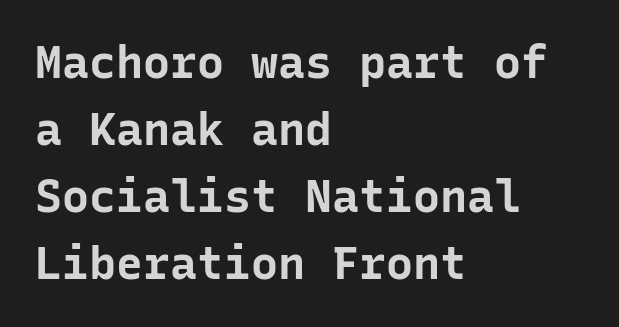
The image shows 45 px bold sans-serif type, upright, monospaced; set left-aligned, normal line spacing (1.49x), normal letter spacing, not underlined; low stroke contrast and a medium x-height.
